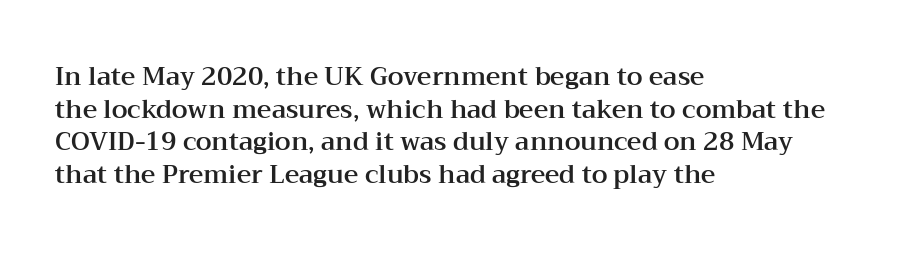
The tracking reads as untouched default to a designer's eye. Has an underline been added? It has not. Where is the straight margin? On the left. A typesetter would call this leading conventional body-copy spacing.
